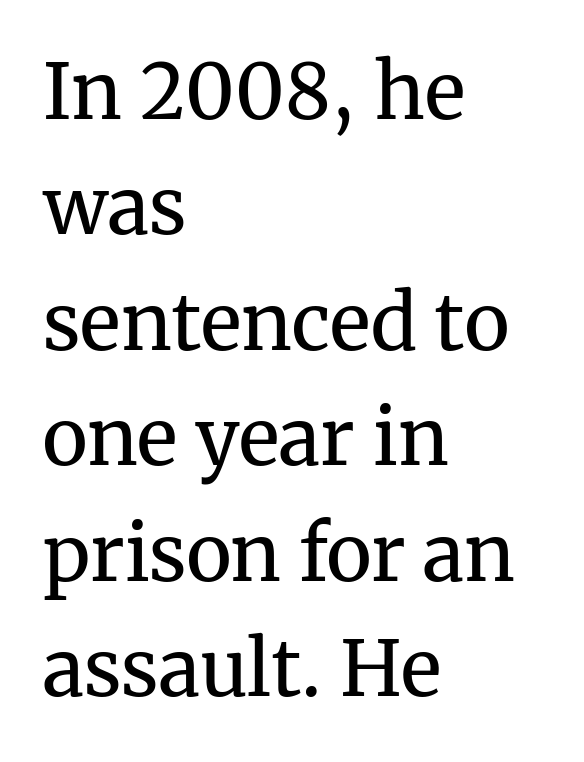
{"serif": "yes", "italic": "no", "bold": "no", "weight": "regular", "width": "normal", "stroke_contrast": "medium", "x_height": "medium", "monospaced": "no", "underline": "no", "align": "left", "line_spacing": "normal", "line_spacing_ratio": 1.5, "letter_spacing": "normal", "letter_spacing_em": 0.0, "glyph_px": 77}
